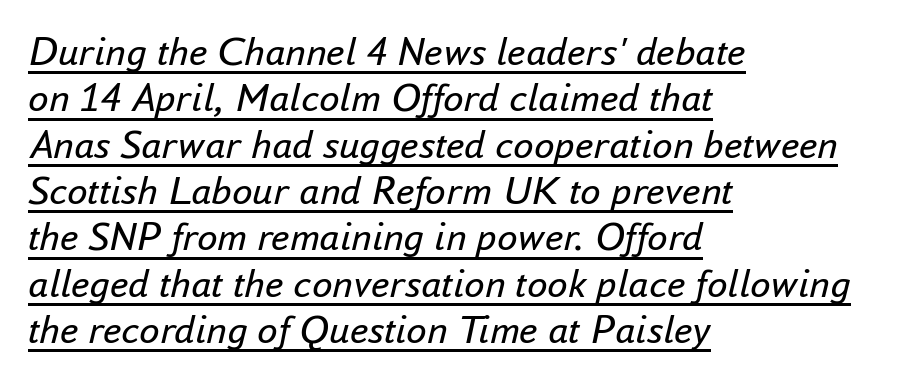
The rendering keeps characters at their native spacing. Unbolded letterforms with no extra heft. An italicized treatment has been applied to the whole sample. The rendering uses the underline text-decoration. Reading down the block, your eye returns to a fixed left position each line.
